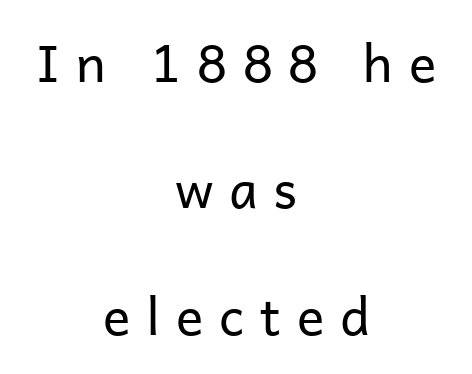
The image shows 51 px regular-weight sans-serif type, upright; set centered, loose line spacing (2.48x), unusually wide letter spacing (+0.31 em), not underlined; low stroke contrast and a medium x-height.
